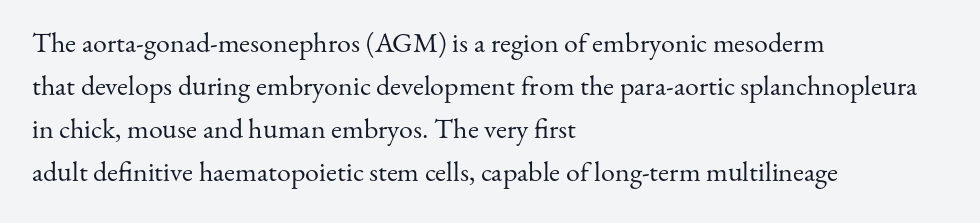
A serif font was chosen for this passage. Think of a printed novel: that variable character pitch is what you see here. Each word holds together tightly as a unit, with standard inter-letter gaps. All the whitespace from short lines collects on the right.
